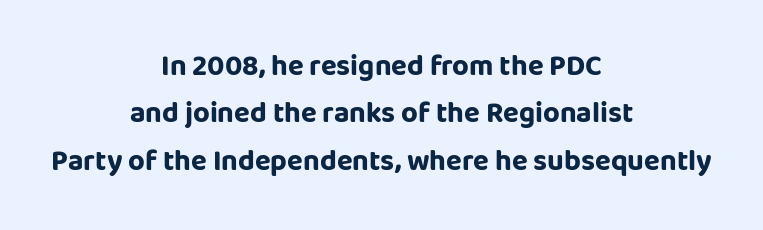
The image shows 29 px bold sans-serif type, upright; set centered, normal line spacing (1.63x), normal letter spacing, not underlined; low stroke contrast and a large x-height.
